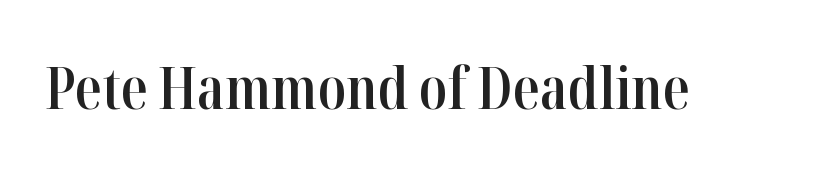
{"serif": "yes", "italic": "no", "bold": "semi", "weight": "semibold", "width": "condensed", "stroke_contrast": "high", "x_height": "medium", "monospaced": "no", "underline": "no", "letter_spacing": "normal", "letter_spacing_em": 0.0, "glyph_px": 59}
